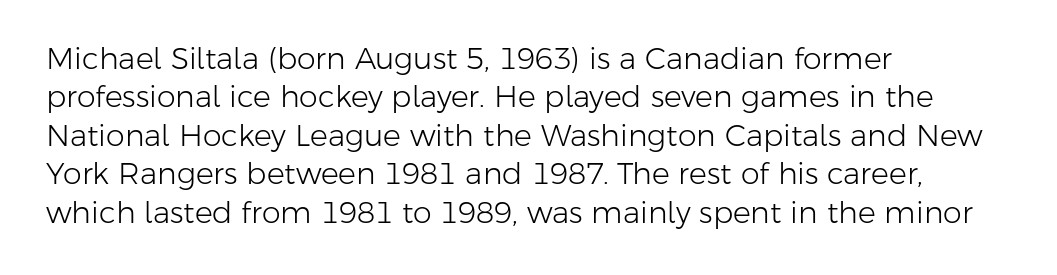
Q: Is the text bold? A: No.
Q: Is the text italic (slanted)? A: No, it is upright.
Q: Is the typeface a serif or a sans-serif typeface? A: Sans-serif.
Q: Is the text underlined? A: No.
Q: How is the paragraph aligned? A: Left-aligned.
Q: Is the spacing between letters normal or unusually wide? A: Normal.
Q: Is the spacing between lines tight, normal or loose? A: Normal.
Q: Width (condensed, normal, or wide)? A: Normal.
Q: Stroke contrast? A: Low.
Q: x-height? A: Medium.
Q: Monospaced? A: No.
